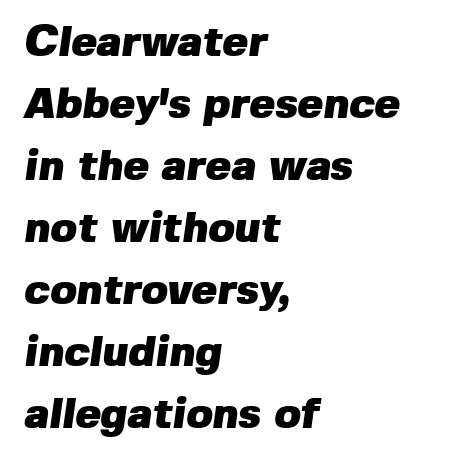
No word sits above an underline. Does the weight exceed regular? Yes, all the way to bold. Note the varied advance widths — an 'i' is clearly narrower than an 'm'. What kind of face is this? One without serifs — a sans.
